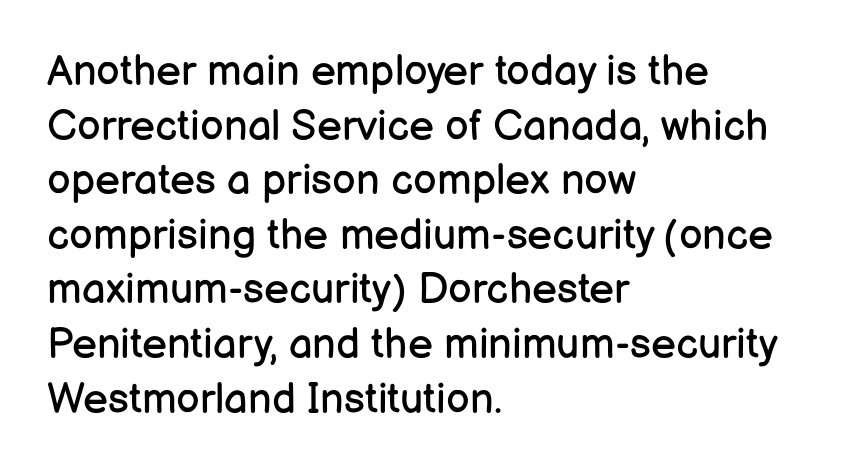
These lines stack with their left ends in a neat column. Is the stroke heavy? The answer is a plain regular-or-lighter. To sum up the face: it is a sans, with no serifs. A typesetter would call this proportional, since set widths differ per character.
